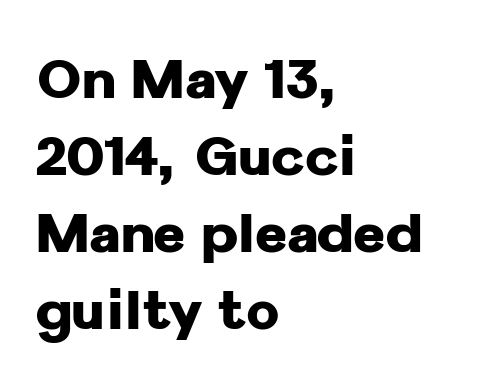
The image shows 55 px heavy sans-serif type, upright; set left-aligned, normal line spacing (1.4x), normal letter spacing, not underlined; low stroke contrast and a medium x-height.
